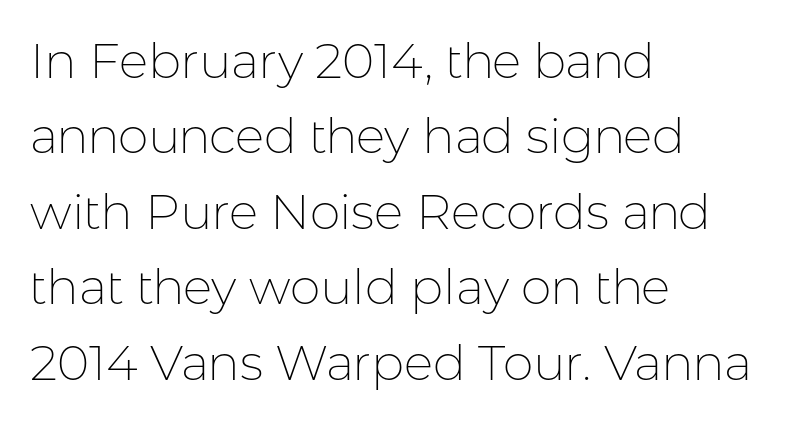
A light-to-regular cut is what we see here. Casual observation: everything's shoved over to the left. The rendering uses natural spacing where letterforms have individual widths. The passage shown is not underscored anywhere. The rendering keeps characters at their native spacing.
